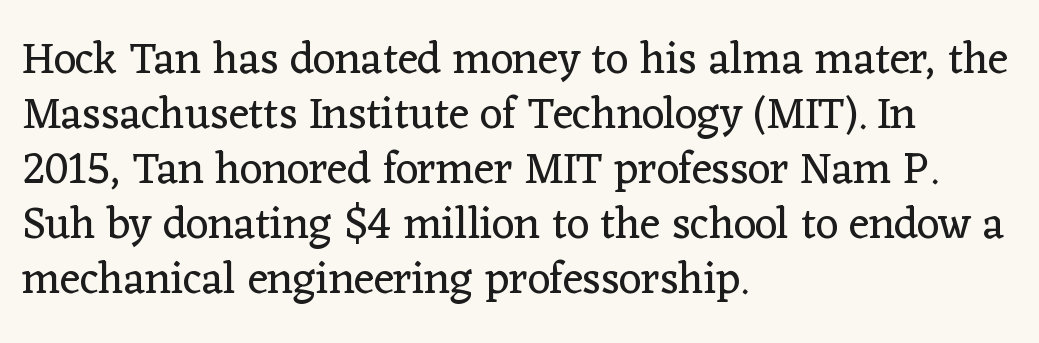
The image shows 44 px regular-weight serif type, upright; set left-aligned, normal line spacing (1.25x), normal letter spacing, not underlined; low stroke contrast and a medium x-height.
